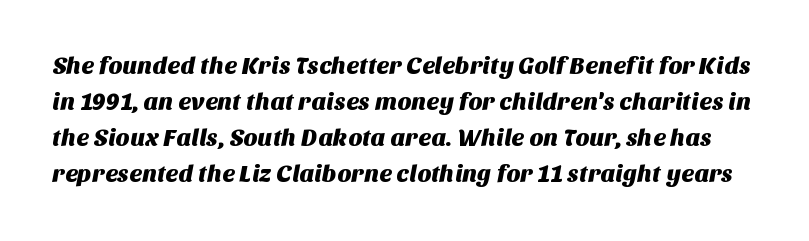
{"underline": "no", "line_spacing": "normal", "line_spacing_ratio": 1.5, "letter_spacing": "normal", "letter_spacing_em": 0.0, "glyph_px": 24}
